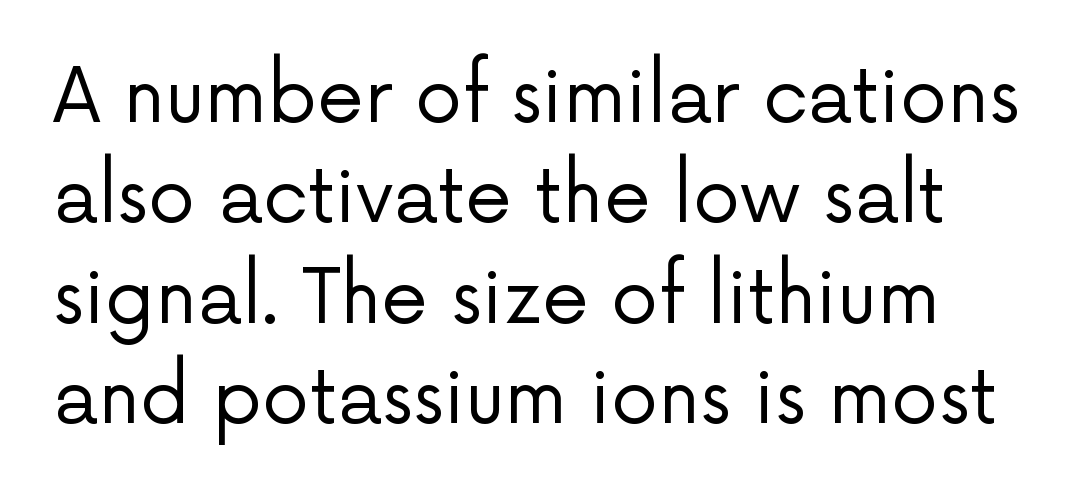
Q: Is the text bold? A: No.
Q: Is the text italic (slanted)? A: No, it is upright.
Q: Is the typeface a serif or a sans-serif typeface? A: Sans-serif.
Q: Is the text underlined? A: No.
Q: Is the spacing between letters normal or unusually wide? A: Normal.
Q: Is the spacing between lines tight, normal or loose? A: Normal.
Q: Width (condensed, normal, or wide)? A: Normal.
Q: Stroke contrast? A: Low.
Q: x-height? A: Medium.
Q: Monospaced? A: No.
